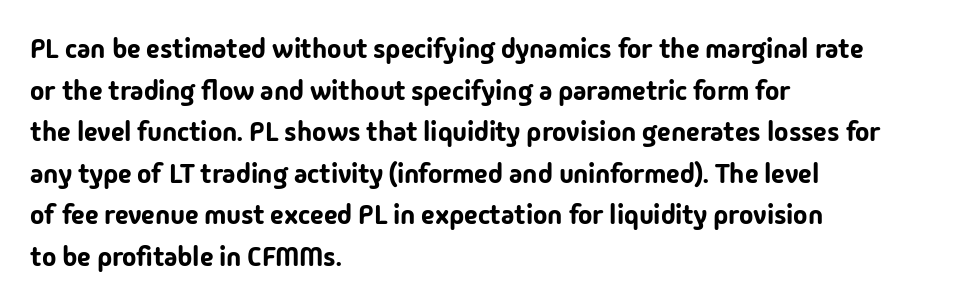
{"italic": "no", "underline": "no", "align": "left", "line_spacing": "normal", "line_spacing_ratio": 1.54, "letter_spacing": "normal", "letter_spacing_em": 0.0, "glyph_px": 27}
